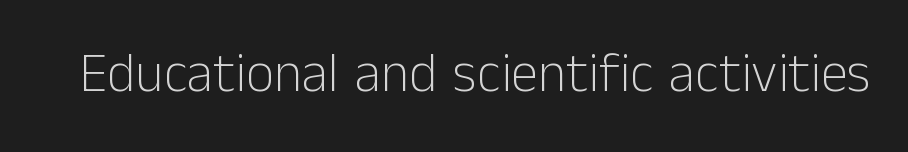
{"serif": "no", "italic": "no", "bold": "no", "weight": "light", "width": "normal", "stroke_contrast": "low", "x_height": "medium", "monospaced": "no", "underline": "no", "letter_spacing": "normal", "letter_spacing_em": 0.0, "glyph_px": 55}
